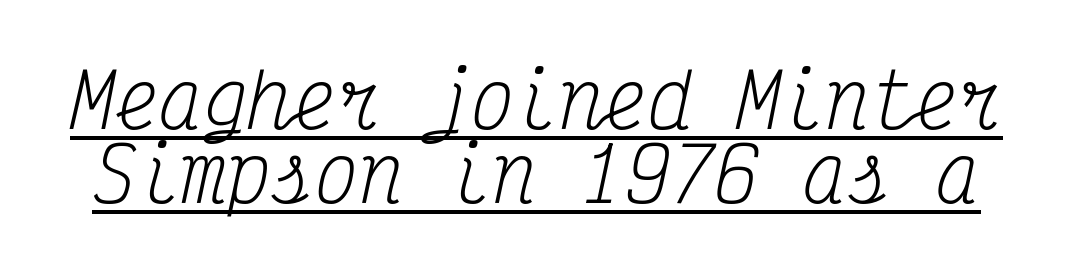
Q: Is the text bold? A: No.
Q: Is the text italic (slanted)? A: Yes, it leans right by about 12 degrees.
Q: Is the typeface a serif or a sans-serif typeface? A: Serif.
Q: Is the text underlined? A: Yes.
Q: Is the spacing between letters normal or unusually wide? A: Normal.
Q: Is the spacing between lines tight, normal or loose? A: Tight.
Q: Width (condensed, normal, or wide)? A: Condensed.
Q: Stroke contrast? A: Medium.
Q: x-height? A: Medium.
Q: Monospaced? A: Yes.
